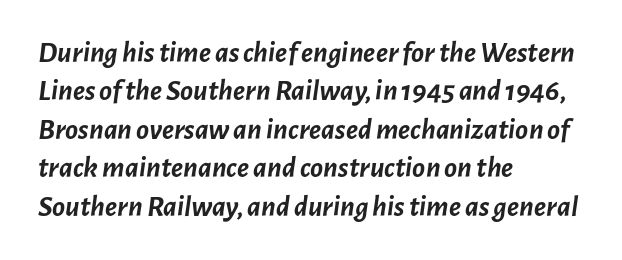
Q: Is the text bold? A: Yes.
Q: Is the text italic (slanted)? A: Yes, it leans right by about 7 degrees.
Q: Is the text underlined? A: No.
Q: How is the paragraph aligned? A: Left-aligned.
Q: Is the spacing between letters normal or unusually wide? A: Normal.
Q: Is the spacing between lines tight, normal or loose? A: Normal.
Q: Width (condensed, normal, or wide)? A: Normal.
Q: Stroke contrast? A: Low.
Q: x-height? A: Medium.
Q: Monospaced? A: No.
